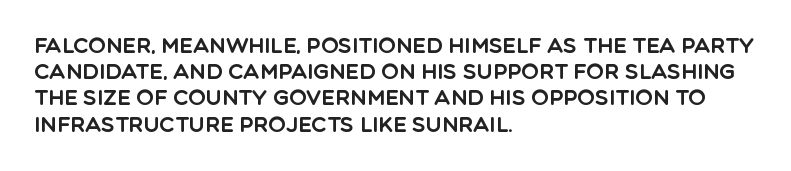
Q: Is the text italic (slanted)? A: No, it is upright.
Q: Is the text underlined? A: No.
Q: How is the paragraph aligned? A: Left-aligned.
Q: Is the spacing between letters normal or unusually wide? A: Normal.
Q: Is the spacing between lines tight, normal or loose? A: Normal.
